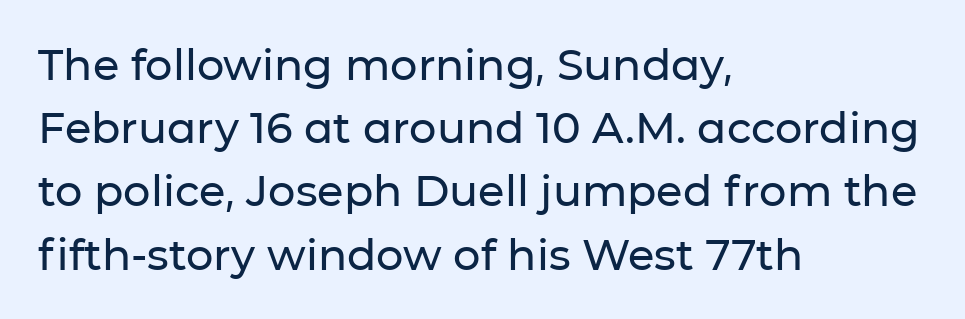
Character widths vary here, with narrow letters taking less room than wide ones. Just letters on the line, the space beneath them empty. Teacher's note: observe the even left margin — that is flush-left alignment. Type style note: lacks serifs. How would I describe the line gaps? Plain and ordinary.
